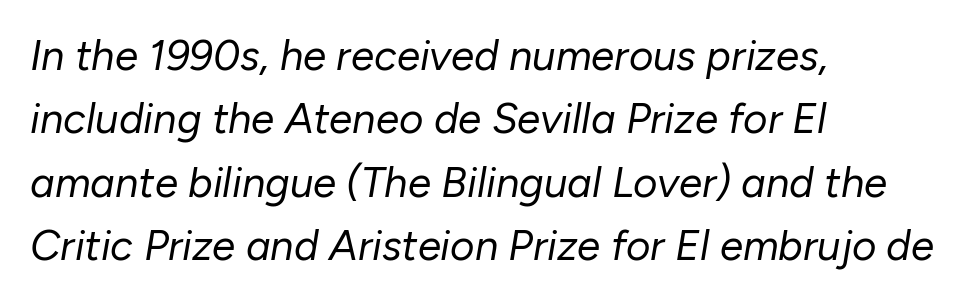
{"italic": "yes", "lean": "right", "slant_degrees": 10, "bold": "no", "weight": "regular", "width": "normal", "stroke_contrast": "low", "x_height": "medium", "monospaced": "no", "underline": "no", "align": "left", "line_spacing": "normal", "line_spacing_ratio": 1.51, "letter_spacing": "normal", "letter_spacing_em": 0.0, "glyph_px": 42}
